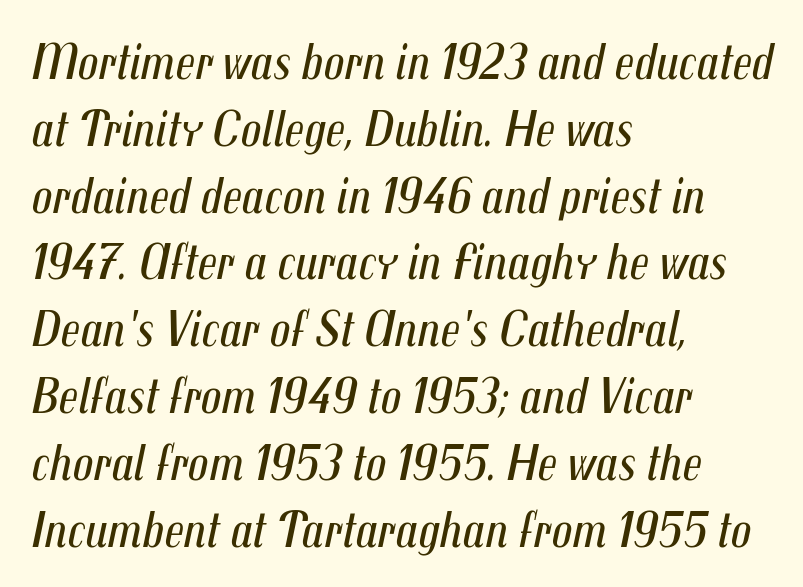
The text carries the slant typical of an italic or oblique font. Letters rest on an invisible, unmarked baseline. Proportional: the letters do not fall into vertical columns. Leading: standard.
